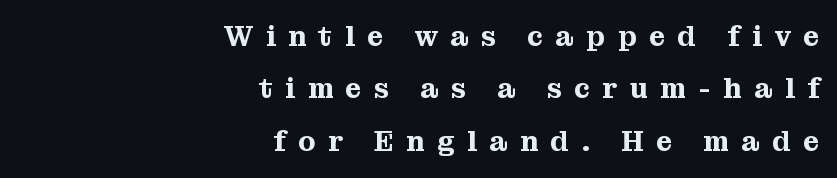
Inter-character spacing is expanded well beyond the font's built-in metrics. The rendering uses natural spacing where letterforms have individual widths. Nobody drew a line under any word here. The specimen reads as upright at a glance.
